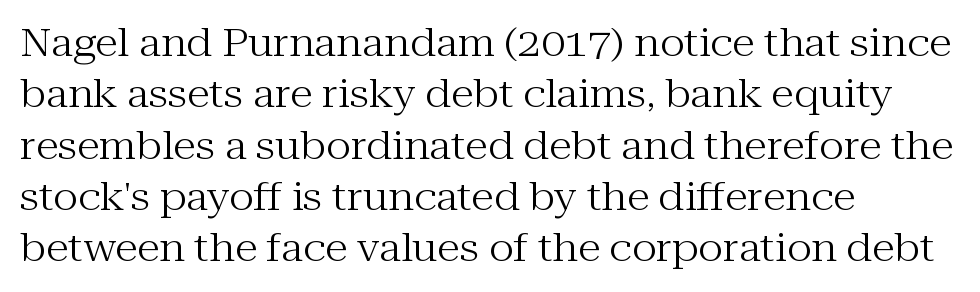
Q: Is the text bold? A: No.
Q: Is the text italic (slanted)? A: No, it is upright.
Q: Is the typeface a serif or a sans-serif typeface? A: Serif.
Q: Is the text underlined? A: No.
Q: How is the paragraph aligned? A: Left-aligned.
Q: Is the spacing between letters normal or unusually wide? A: Normal.
Q: Is the spacing between lines tight, normal or loose? A: Normal.
Q: Width (condensed, normal, or wide)? A: Normal.
Q: Stroke contrast? A: Medium.
Q: x-height? A: Medium.
Q: Monospaced? A: No.
